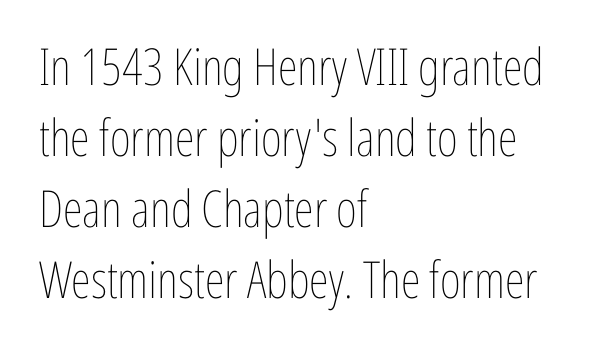
Q: Is the text bold? A: No.
Q: Is the text italic (slanted)? A: No, it is upright.
Q: Is the text underlined? A: No.
Q: How is the paragraph aligned? A: Left-aligned.
Q: Is the spacing between letters normal or unusually wide? A: Normal.
Q: Is the spacing between lines tight, normal or loose? A: Normal.
Q: Width (condensed, normal, or wide)? A: Condensed.
Q: Stroke contrast? A: Low.
Q: x-height? A: Medium.
Q: Monospaced? A: No.
